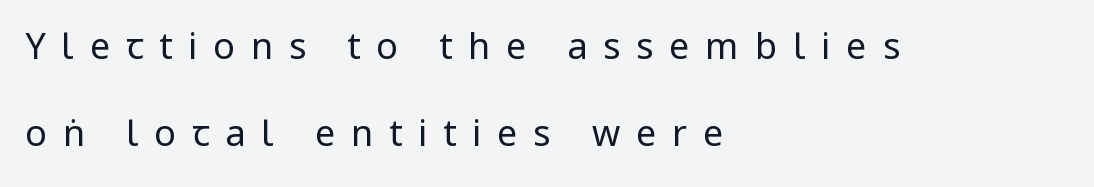
Q: Is the text bold? A: No.
Q: Is the text italic (slanted)? A: No, it is upright.
Q: Is the typeface a serif or a sans-serif typeface? A: Sans-serif.
Q: Is the text underlined? A: No.
Q: How is the paragraph aligned? A: Left-aligned.
Q: Is the spacing between letters normal or unusually wide? A: Unusually wide.
Q: Is the spacing between lines tight, normal or loose? A: Loose.
Q: Width (condensed, normal, or wide)? A: Condensed.
Q: Stroke contrast? A: Low.
Q: x-height? A: Large.
Q: Monospaced? A: No.
